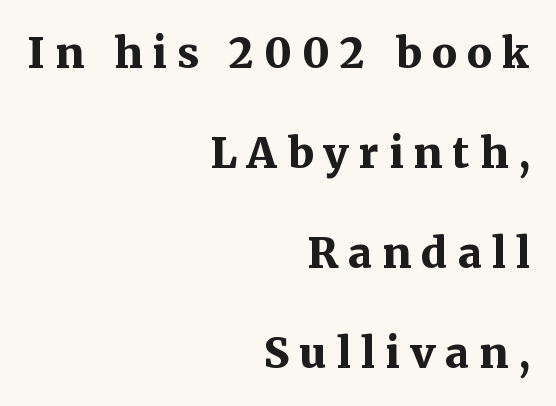
{"serif": "yes", "italic": "no", "bold": "yes", "weight": "bold", "width": "normal", "stroke_contrast": "medium", "x_height": "medium", "monospaced": "no", "underline": "no", "align": "right", "line_spacing": "loose", "line_spacing_ratio": 2.38, "letter_spacing": "wide", "letter_spacing_em": 0.24, "glyph_px": 42}
